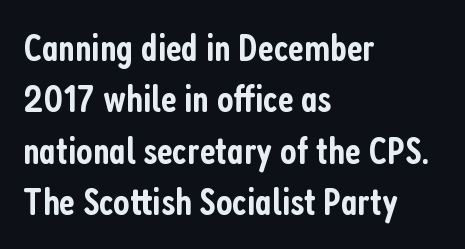
One glance says typical: line gaps are just what's usual. The passage shown is not underscored anywhere. The rendering anchors every line to the left-hand side. I'd describe the lettering as semibold — firm but not a full bold. The passage shown is typed in a proportional face where columns would drift.
